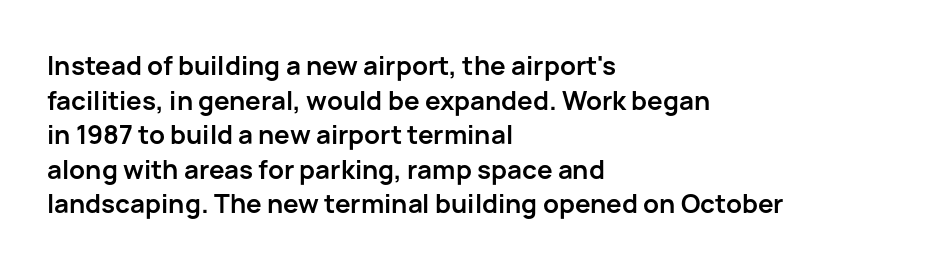
Q: Is the text bold? A: Yes.
Q: Is the text italic (slanted)? A: No, it is upright.
Q: Is the text underlined? A: No.
Q: How is the paragraph aligned? A: Left-aligned.
Q: Is the spacing between letters normal or unusually wide? A: Normal.
Q: Is the spacing between lines tight, normal or loose? A: Normal.
